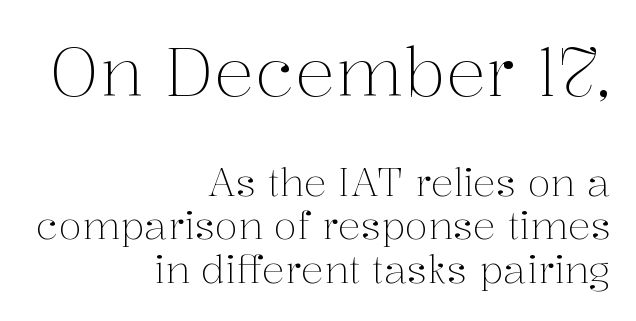
{"serif": "yes", "italic": "no", "bold": "no", "weight": "light", "width": "normal", "stroke_contrast": "medium", "x_height": "medium", "monospaced": "no", "underline": "no", "align": "right", "line_spacing": "tight", "line_spacing_ratio": 1.15, "letter_spacing": "normal", "letter_spacing_em": 0.0, "larger_block": "first", "size_ratio": 1.76, "glyph_px": 67}
